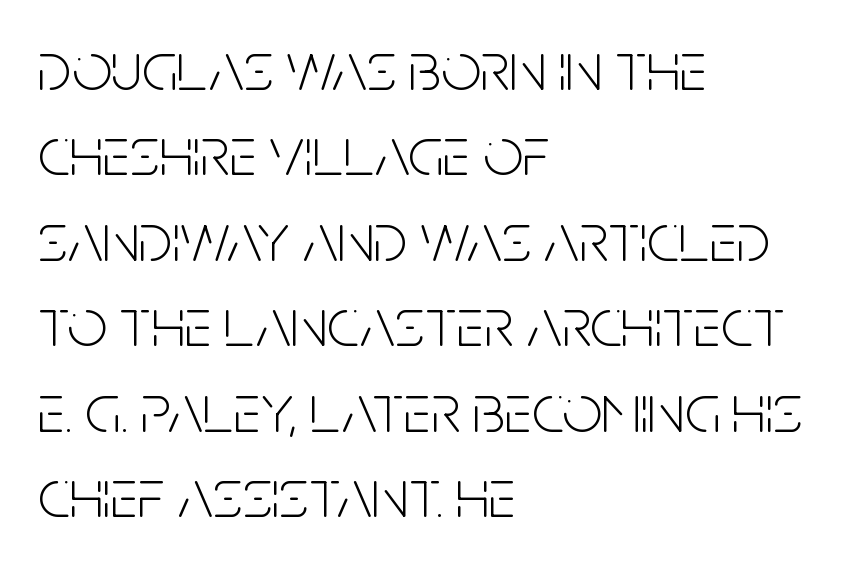
The image shows 70 px light, condensed sans-serif type, upright; set left-aligned, line spacing 1.22x, normal letter spacing, not underlined; low stroke contrast and a large x-height.
